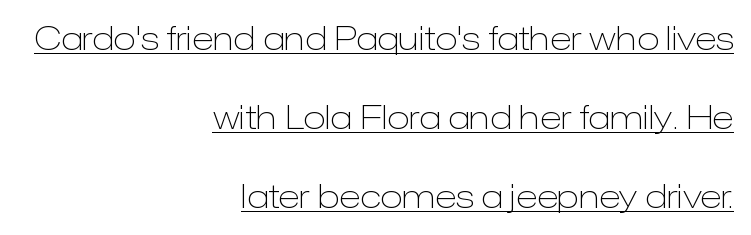
The image shows 33 px light sans-serif type, upright; set right-aligned, loose line spacing (2.4x), normal letter spacing, underlined; low stroke contrast and a medium x-height.
